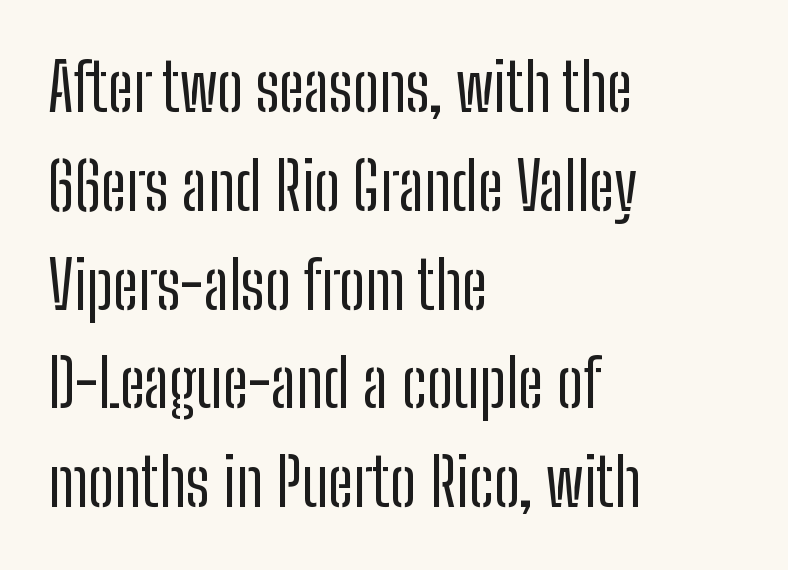
Q: Is the text bold? A: No.
Q: Is the text italic (slanted)? A: No, it is upright.
Q: Is the typeface a serif or a sans-serif typeface? A: Sans-serif.
Q: Is the text underlined? A: No.
Q: How is the paragraph aligned? A: Left-aligned.
Q: Is the spacing between letters normal or unusually wide? A: Normal.
Q: Is the spacing between lines tight, normal or loose? A: Normal.
Q: Width (condensed, normal, or wide)? A: Condensed.
Q: Stroke contrast? A: Low.
Q: x-height? A: Medium.
Q: Monospaced? A: No.
